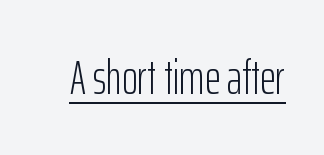
These lines keep a tight, regular rhythm from letter to letter. Quick note: underline on. The letters look calm and open, with moderate or lighter stems. The passage shown is typeset with a sans-serif family. A roman cut, with each character standing at attention.
